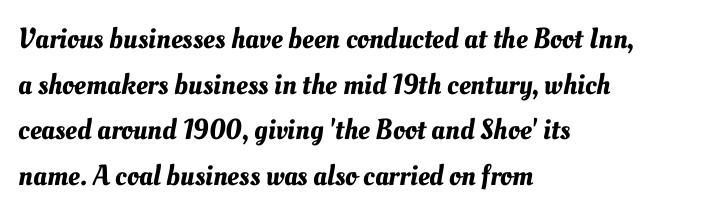
Proportional: the letters do not fall into vertical columns. The lines in this sample share a left origin and differ only in where they stop. Look at the tracking — it's just the regular setting, nothing added. Honestly, there is no underline to notice here at all. In terms of leading, this rendering sits right in the middle.
